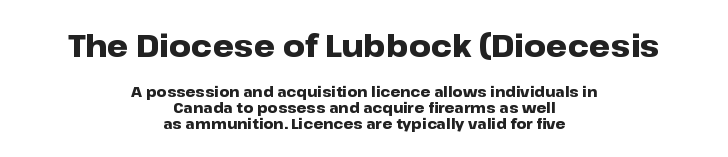
Q: Is the text bold? A: Yes.
Q: Is the text italic (slanted)? A: No, it is upright.
Q: Is the typeface a serif or a sans-serif typeface? A: Sans-serif.
Q: Is the text underlined? A: No.
Q: How is the paragraph aligned? A: Centered.
Q: Is the spacing between letters normal or unusually wide? A: Normal.
Q: Is the spacing between lines tight, normal or loose? A: Tight.
Q: Which block of text is set in a larger size, the first (top) or the second (bottom)? A: The first (top) one.
Q: Width (condensed, normal, or wide)? A: Wide.
Q: Stroke contrast? A: Low.
Q: x-height? A: Medium.
Q: Monospaced? A: No.
